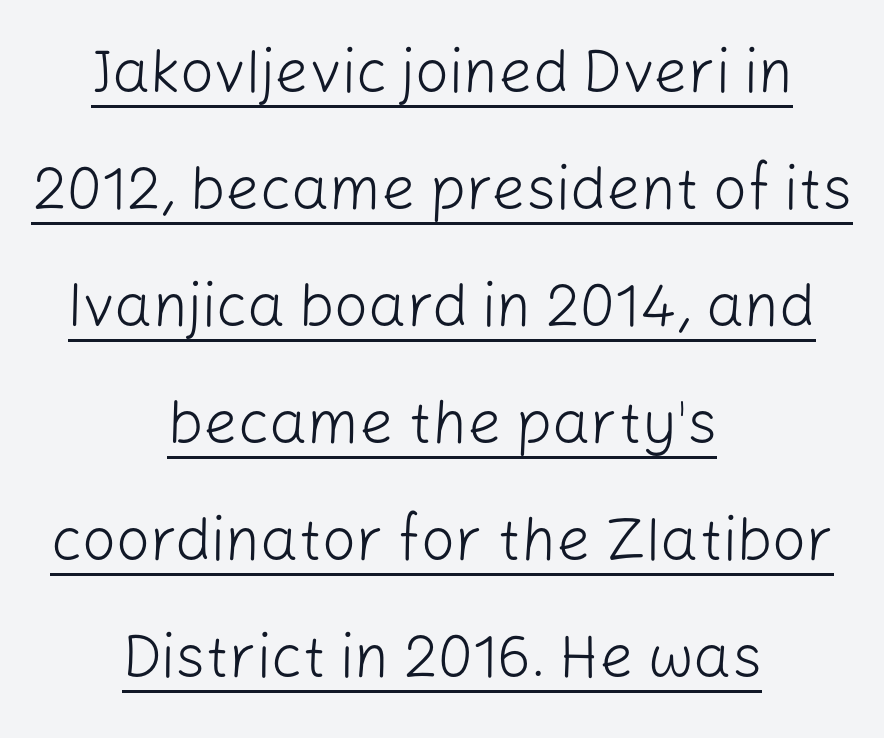
The image shows 60 px light sans-serif type, upright; set centered, loose line spacing (1.95x), normal letter spacing, underlined; low stroke contrast and a medium x-height.
